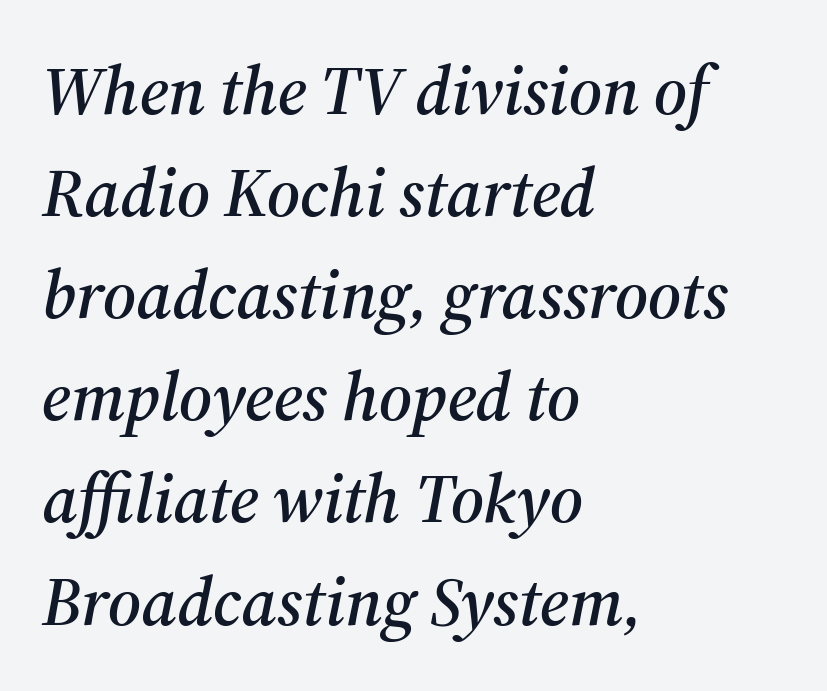
Q: Is the text italic (slanted)? A: Yes, it leans right by about 12 degrees.
Q: Is the typeface a serif or a sans-serif typeface? A: Serif.
Q: Is the text underlined? A: No.
Q: How is the paragraph aligned? A: Left-aligned.
Q: Is the spacing between letters normal or unusually wide? A: Normal.
Q: Is the spacing between lines tight, normal or loose? A: Normal.
Q: Width (condensed, normal, or wide)? A: Normal.
Q: Stroke contrast? A: Medium.
Q: x-height? A: Medium.
Q: Monospaced? A: No.
